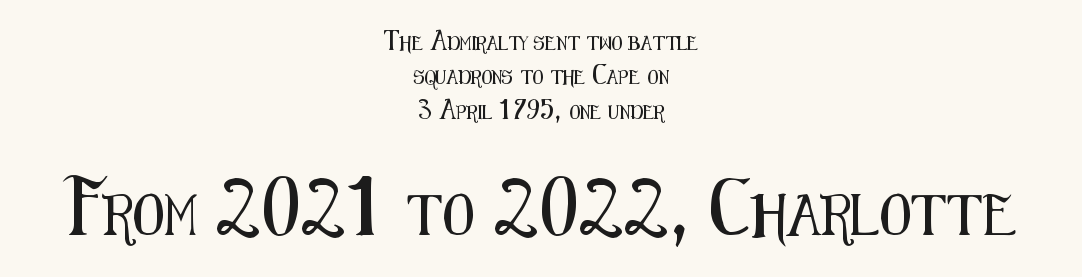
This rendering leaves character spacing at its baseline value. Scale increases going downward across the two blocks. Leading is clearly above the norm, producing a sparse column. One-word summary of the alignment: center. When letters stand straight like this, we call the style roman or upright.
